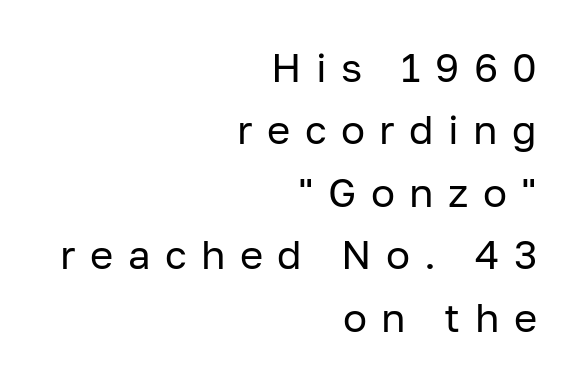
The image shows 40 px regular-weight sans-serif type, upright; set right-aligned, normal line spacing (1.56x), unusually wide letter spacing (+0.36 em), not underlined; low stroke contrast and a medium x-height.
